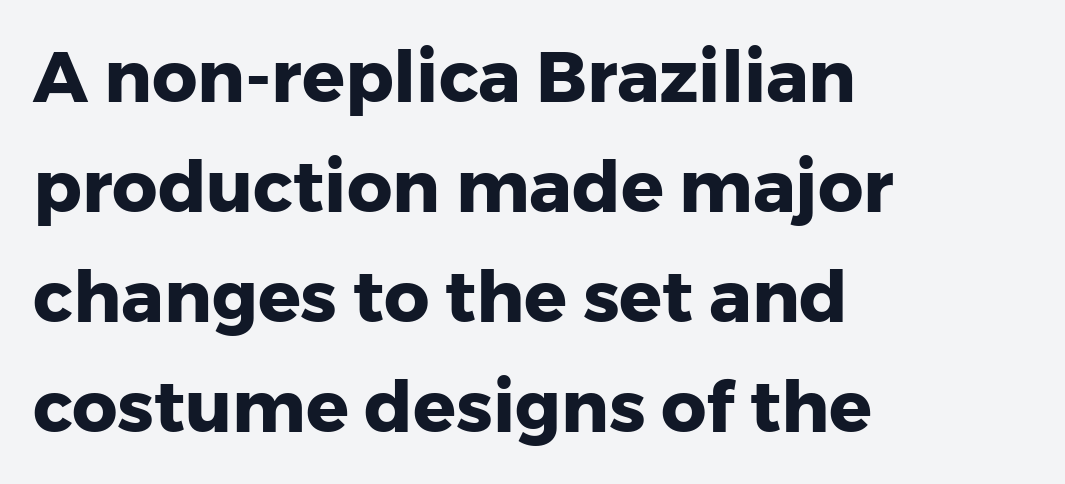
Default kerning and tracking; the words read as compact shapes. Is this a fixed-width face? No — the glyphs have proportional, varying widths. Descender tails drop into unmarked territory. Alignment: flush left. The lettering stays uniformly vertical, giving the passage a roman look.
